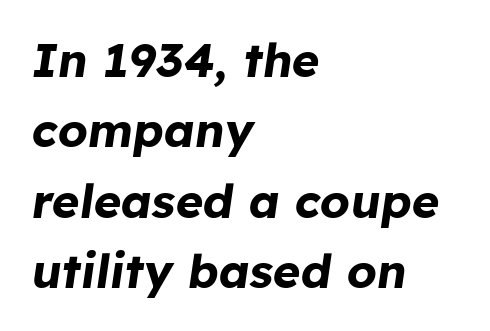
{"italic": "yes", "lean": "right", "slant_degrees": 8, "bold": "yes", "weight": "bold", "width": "normal", "stroke_contrast": "low", "x_height": "medium", "monospaced": "no", "underline": "no", "align": "left", "line_spacing": "normal", "line_spacing_ratio": 1.5, "letter_spacing": "normal", "letter_spacing_em": 0.0, "glyph_px": 47}
